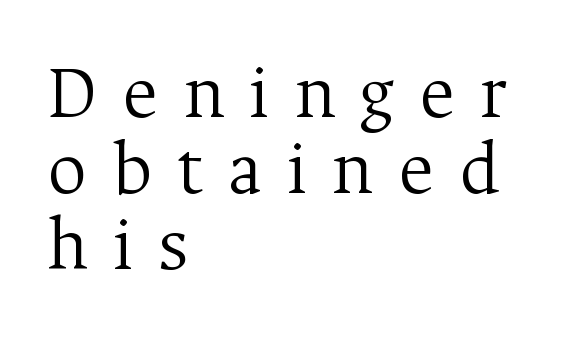
{"serif": "yes", "italic": "no", "bold": "no", "weight": "light", "width": "normal", "stroke_contrast": "medium", "x_height": "medium", "monospaced": "no", "underline": "no", "align": "left", "line_spacing": "tight", "line_spacing_ratio": 0.99, "letter_spacing": "wide", "letter_spacing_em": 0.32, "glyph_px": 77}
